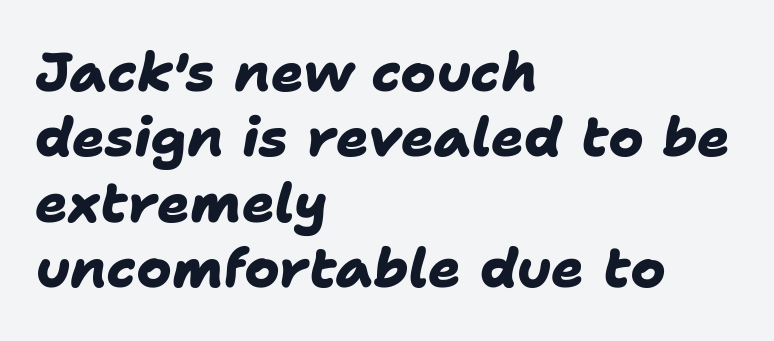
The area under the type is left untouched. The horizontal fit of the characters is conventional and even. To sum up the face: it is a sans, with no serifs. Is this a fixed-width face? No — the glyphs have proportional, varying widths.
